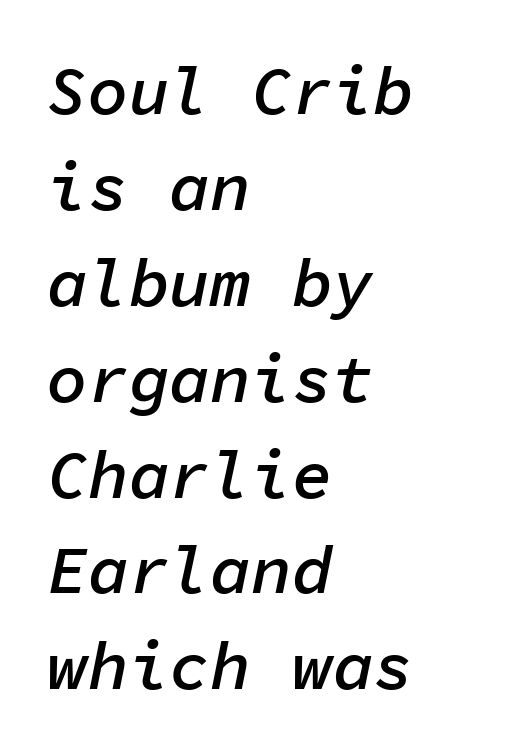
Q: Is the text bold? A: Semi-bold.
Q: Is the text italic (slanted)? A: Yes, it leans right by about 11 degrees.
Q: Is the text underlined? A: No.
Q: How is the paragraph aligned? A: Left-aligned.
Q: Is the spacing between letters normal or unusually wide? A: Normal.
Q: Is the spacing between lines tight, normal or loose? A: Normal.
Q: Width (condensed, normal, or wide)? A: Normal.
Q: Stroke contrast? A: Low.
Q: x-height? A: Medium.
Q: Monospaced? A: Yes.
